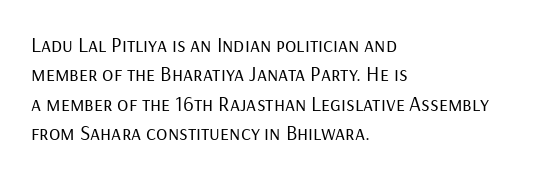
Q: Is the text bold? A: No.
Q: Is the text italic (slanted)? A: No, it is upright.
Q: Is the text underlined? A: No.
Q: How is the paragraph aligned? A: Left-aligned.
Q: Is the spacing between letters normal or unusually wide? A: Normal.
Q: Is the spacing between lines tight, normal or loose? A: Normal.
